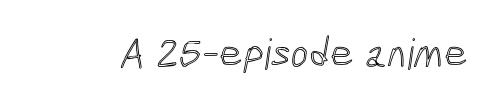
{"width": "condensed", "x_height": "medium", "monospaced": "no", "underline": "no", "letter_spacing": "normal", "letter_spacing_em": 0.0, "glyph_px": 42}
